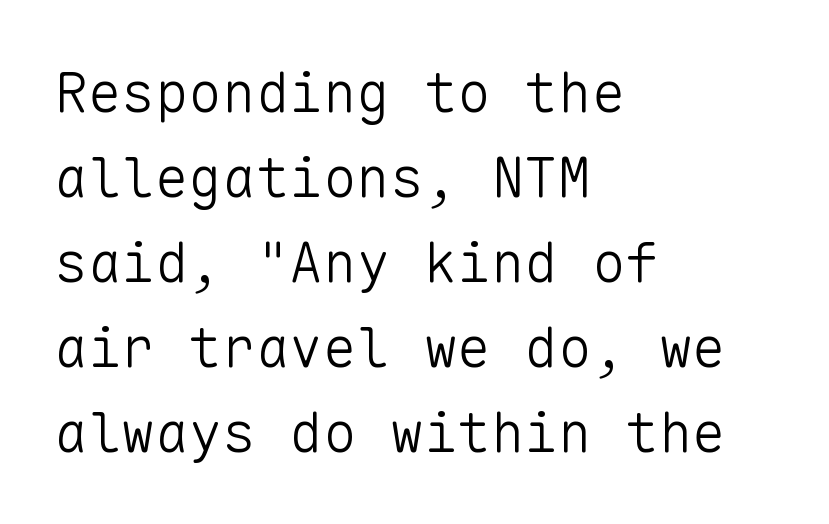
{"serif": "no", "italic": "no", "bold": "no", "weight": "light", "width": "normal", "stroke_contrast": "low", "x_height": "medium", "monospaced": "yes", "underline": "no", "align": "left", "line_spacing": "normal", "line_spacing_ratio": 1.52, "letter_spacing": "normal", "letter_spacing_em": 0.0, "glyph_px": 56}
